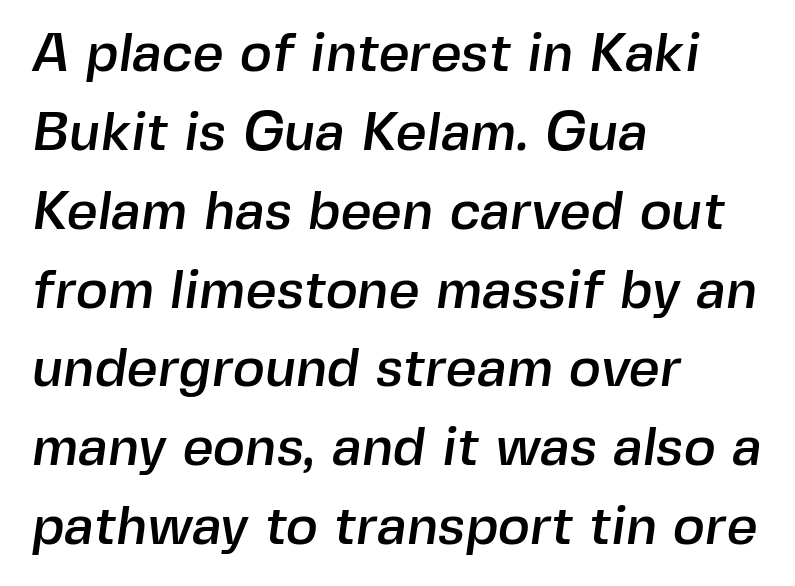
Does the leading feel generous? No, just average. Left-aligned paragraph, ragged on the right. Note the varied advance widths — an 'i' is clearly narrower than an 'm'. Nobody touched the tracking dial on this one. This is sans-serif lettering, the kind often seen on screens and signage.
